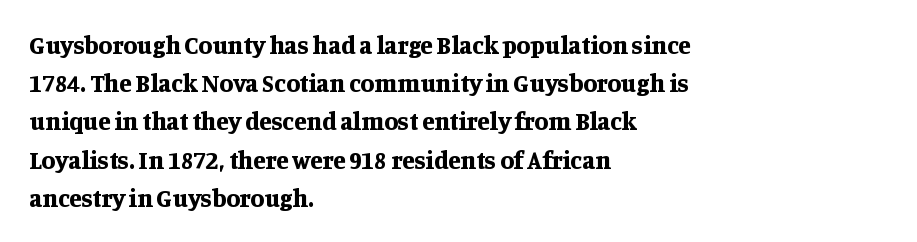
The image shows 25 px bold type, upright; set left-aligned, normal line spacing (1.53x), normal letter spacing, not underlined.
